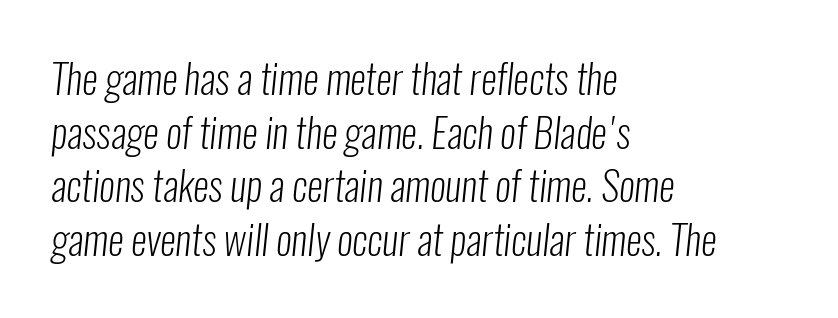
The image shows 40 px light, condensed sans-serif type; set left-aligned, normal line spacing (1.34x), normal letter spacing, not underlined; low stroke contrast and a medium x-height.
